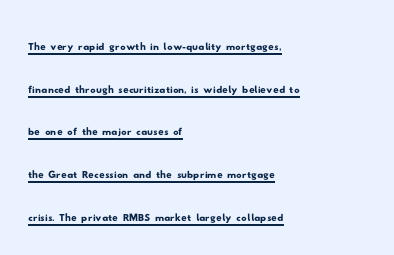
Has an underline been added? It has. This sample keeps an unexceptional amount of space between lines. What stands out about the letter spacing? Nothing — it is the standard amount. This sample is left-justified, so line endings fall wherever the words run out.
